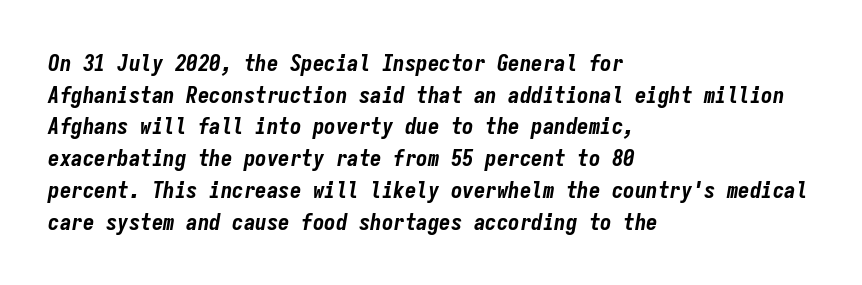
Q: Is the text bold? A: Yes.
Q: Is the text italic (slanted)? A: Yes, it leans right by about 9 degrees.
Q: Is the text underlined? A: No.
Q: How is the paragraph aligned? A: Left-aligned.
Q: Is the spacing between letters normal or unusually wide? A: Normal.
Q: Is the spacing between lines tight, normal or loose? A: Normal.
